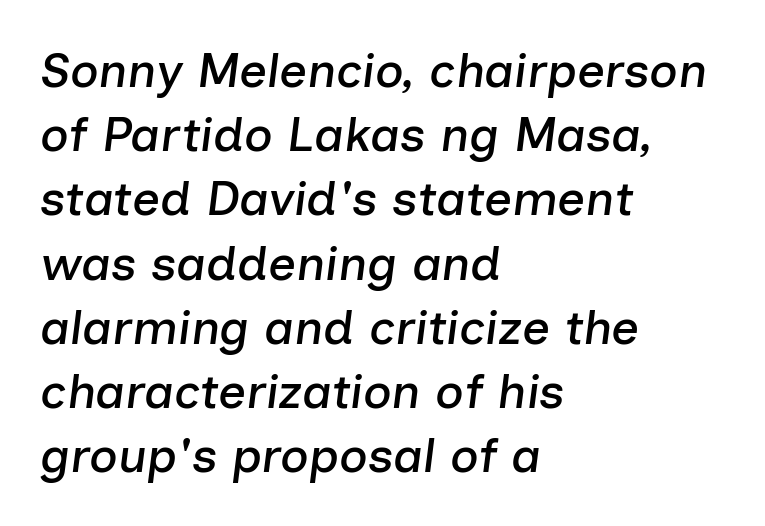
{"italic": "yes", "lean": "right", "slant_degrees": 7, "width": "normal", "stroke_contrast": "low", "x_height": "medium", "monospaced": "no", "underline": "no", "align": "left", "line_spacing": "normal", "line_spacing_ratio": 1.31, "letter_spacing": "normal", "letter_spacing_em": 0.0, "glyph_px": 49}
